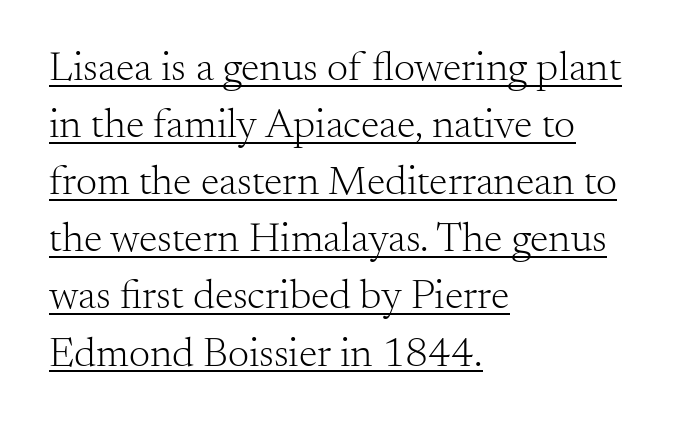
Q: Is the text bold? A: No.
Q: Is the text italic (slanted)? A: No, it is upright.
Q: Is the typeface a serif or a sans-serif typeface? A: Serif.
Q: Is the text underlined? A: Yes.
Q: How is the paragraph aligned? A: Left-aligned.
Q: Is the spacing between letters normal or unusually wide? A: Normal.
Q: Is the spacing between lines tight, normal or loose? A: Normal.
Q: Width (condensed, normal, or wide)? A: Normal.
Q: Stroke contrast? A: Medium.
Q: x-height? A: Small.
Q: Monospaced? A: No.
